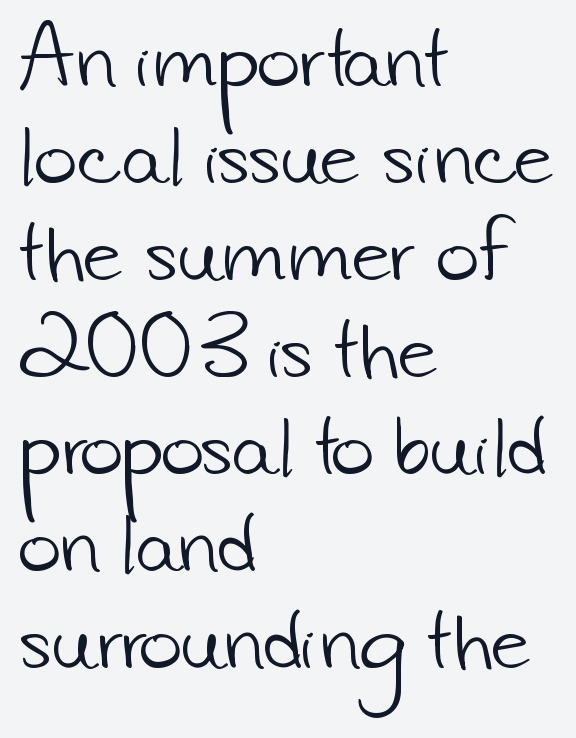
The image shows 74 px light sans-serif type; set left-aligned, normal line spacing (1.31x), normal letter spacing, not underlined; low stroke contrast and a small x-height.
